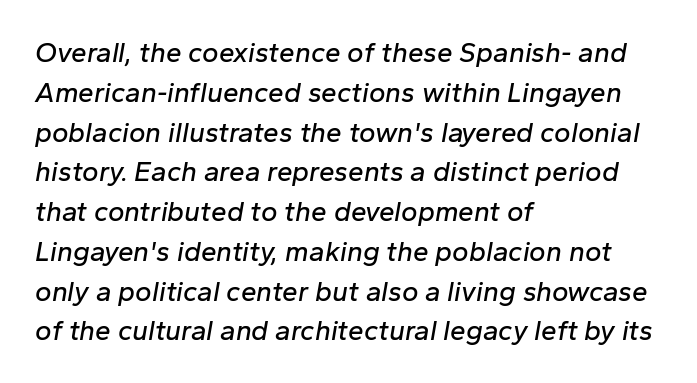
{"italic": "yes", "lean": "right", "slant_degrees": 10, "width": "normal", "stroke_contrast": "low", "x_height": "medium", "monospaced": "no", "underline": "no", "align": "left", "line_spacing": "normal", "line_spacing_ratio": 1.42, "letter_spacing": "normal", "letter_spacing_em": 0.0, "glyph_px": 28}
